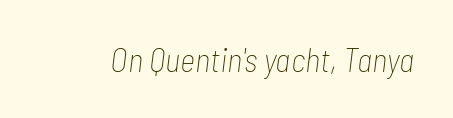
Glance below the letters and you will spot only blank space. Weight class: somewhere from thin through regular. You can tell it's italic because the verticals aren't actually vertical. This sample has the flowing, uneven cadence of proportional lettering.
